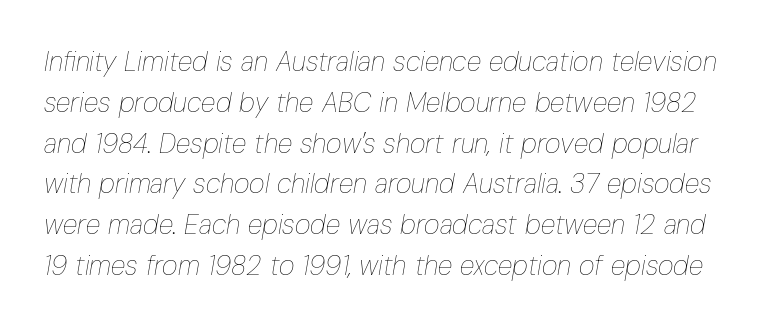
{"italic": "yes", "lean": "right", "slant_degrees": 10, "bold": "no", "underline": "no", "line_spacing": "normal", "line_spacing_ratio": 1.51, "letter_spacing": "normal", "letter_spacing_em": 0.0, "glyph_px": 27}
